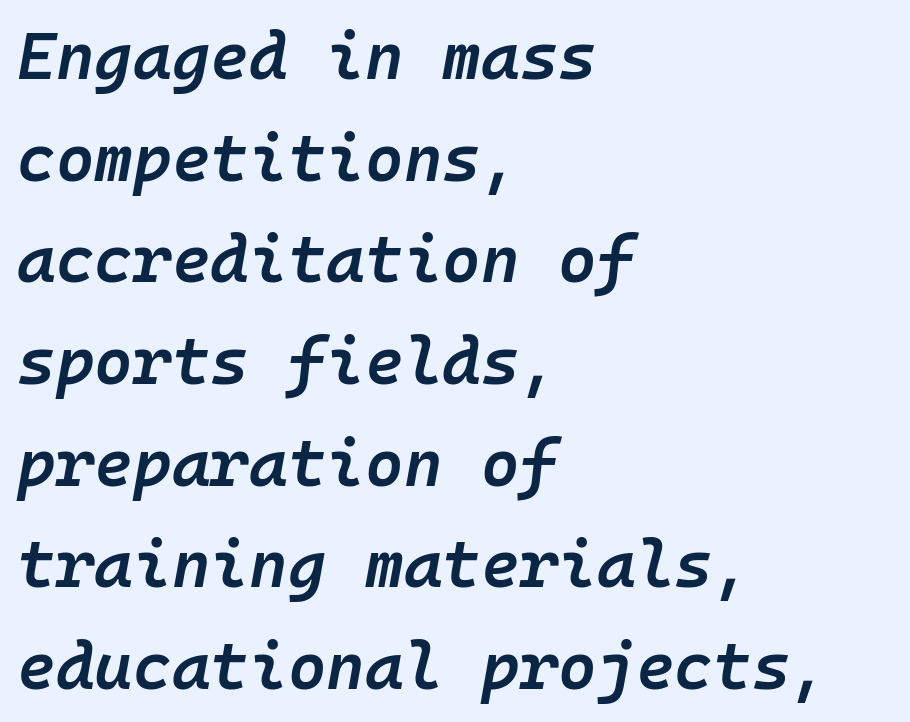
{"italic": "yes", "lean": "right", "slant_degrees": 10, "bold": "semi", "weight": "semibold", "width": "normal", "stroke_contrast": "low", "x_height": "medium", "monospaced": "yes", "underline": "no", "align": "left", "line_spacing": "normal", "line_spacing_ratio": 1.54, "letter_spacing": "normal", "letter_spacing_em": 0.0, "glyph_px": 66}
